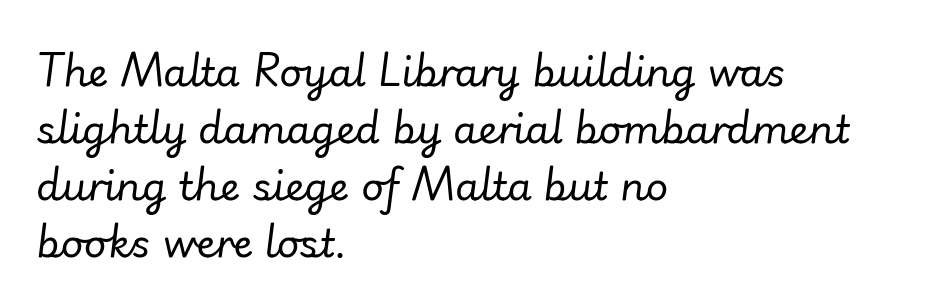
Looking at the ascenders, they clearly lean. Whoever set this chose a conventional vertical rhythm. Stems and bowls with no extra thickness — not bold. The paragraph has a hard left edge and a soft right edge. The face used here is proportionally spaced, like ordinary book or web type. The specimen omits any rule beneath the text block's lines.
